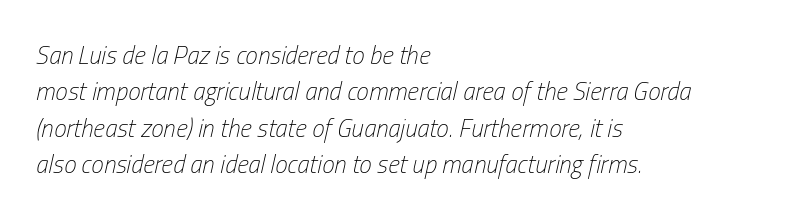
The passage shown has conventional tracking throughout. Leading matches the norm, producing a regular column. Summary of weight: not heavy and not bold. This rendering features lettering with no underline.
